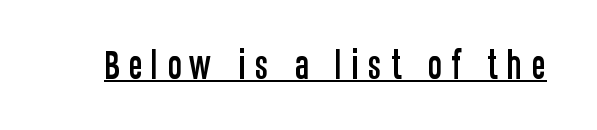
Q: Is the text italic (slanted)? A: No, it is upright.
Q: Is the typeface a serif or a sans-serif typeface? A: Sans-serif.
Q: Is the text underlined? A: Yes.
Q: Is the spacing between letters normal or unusually wide? A: Unusually wide.
Q: Width (condensed, normal, or wide)? A: Condensed.
Q: Stroke contrast? A: Low.
Q: x-height? A: Large.
Q: Monospaced? A: No.
